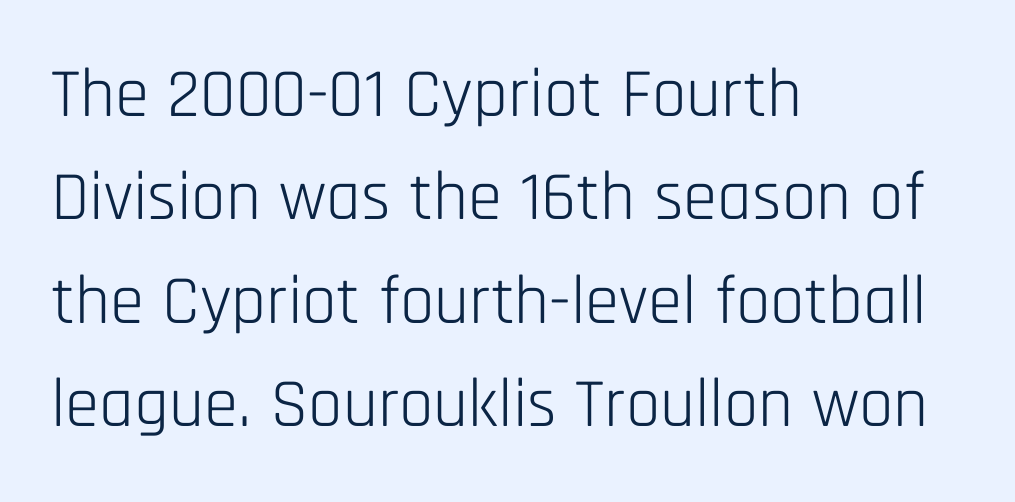
The image shows 69 px light, condensed sans-serif type, upright; set left-aligned, normal line spacing (1.5x), normal letter spacing, not underlined; low stroke contrast and a large x-height.
